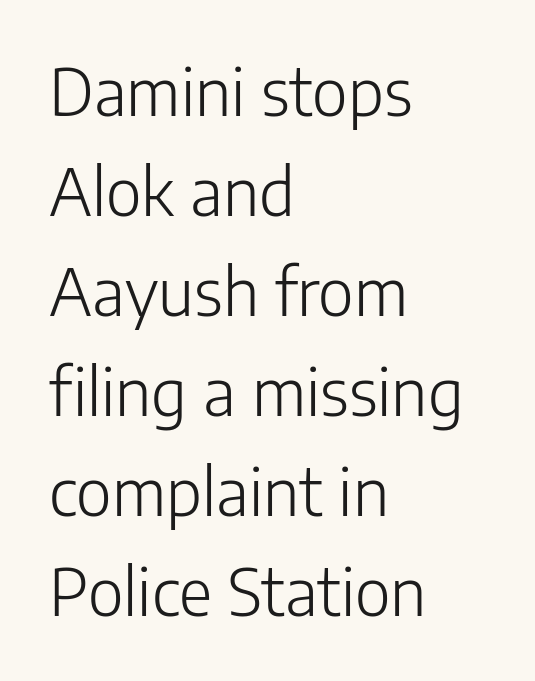
{"serif": "no", "italic": "no", "bold": "no", "weight": "light", "width": "normal", "stroke_contrast": "low", "x_height": "medium", "monospaced": "no", "underline": "no", "align": "left", "line_spacing": "normal", "line_spacing_ratio": 1.54, "letter_spacing": "normal", "letter_spacing_em": 0.0, "glyph_px": 65}
